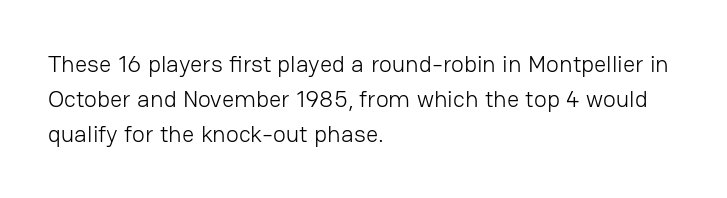
Summary of weight: not heavy and not bold. The passage shown stacks its lines at a standard gap. Upright lettering throughout. Tracking value appears to be zero — textbook default spacing.
